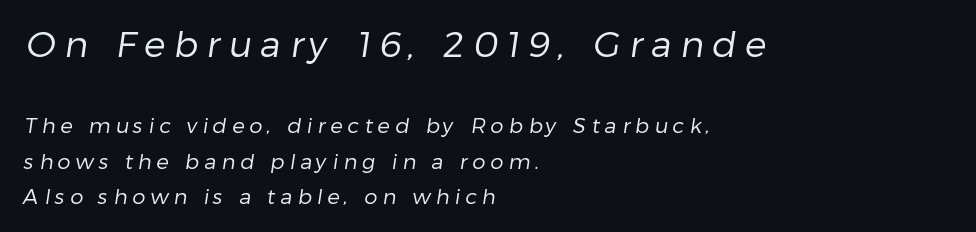
Q: Is the text bold? A: No.
Q: Is the typeface a serif or a sans-serif typeface? A: Sans-serif.
Q: Is the text underlined? A: No.
Q: How is the paragraph aligned? A: Left-aligned.
Q: Is the spacing between letters normal or unusually wide? A: Unusually wide.
Q: Is the spacing between lines tight, normal or loose? A: Normal.
Q: Which block of text is set in a larger size, the first (top) or the second (bottom)? A: The first (top) one.
Q: Width (condensed, normal, or wide)? A: Normal.
Q: Stroke contrast? A: Low.
Q: x-height? A: Medium.
Q: Monospaced? A: No.
